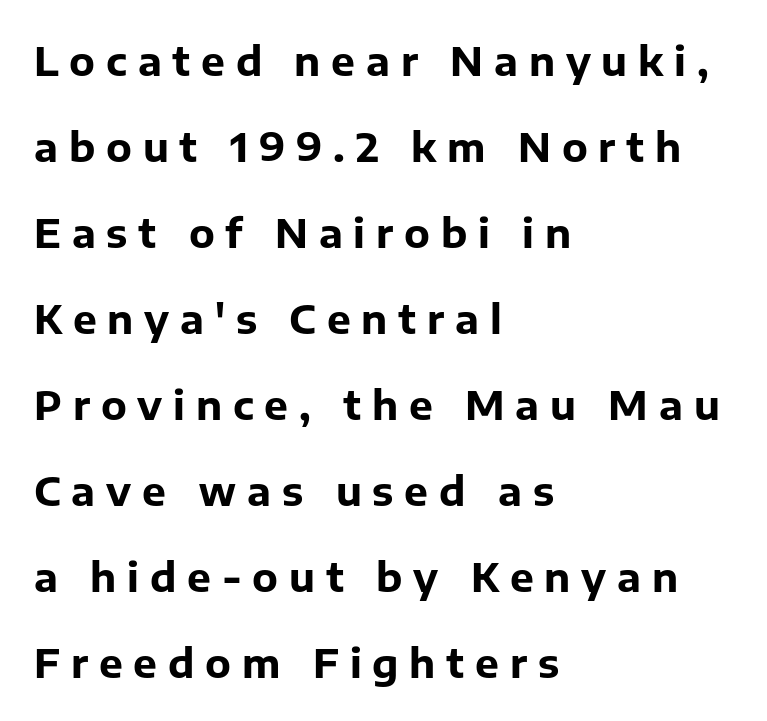
The image shows 40 px bold sans-serif type, upright; set left-aligned, loose line spacing (2.15x), unusually wide letter spacing (+0.27 em), not underlined; low stroke contrast and a medium x-height.
